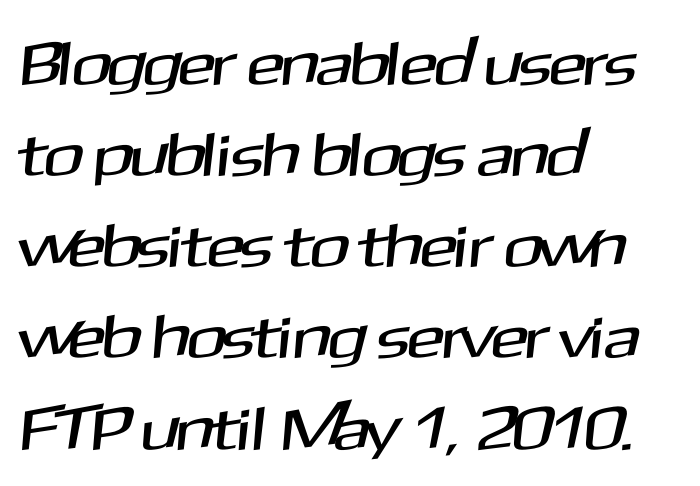
{"serif": "no", "width": "normal", "stroke_contrast": "medium", "x_height": "medium", "monospaced": "no", "underline": "no", "align": "left", "line_spacing": "normal", "line_spacing_ratio": 1.47, "letter_spacing": "normal", "letter_spacing_em": 0.0, "glyph_px": 62}
